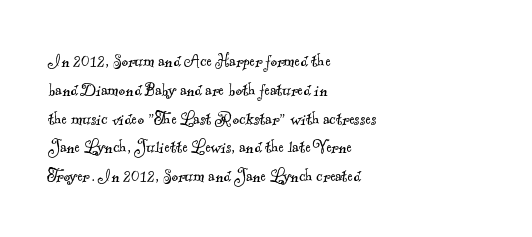
Notice how the passage keeps a crisp vertical edge on the left only. The rendering uses a moderate line-height, typical for paragraphs. This rendering features lettering with no underline. Tracking value appears to be zero — textbook default spacing. The cut favours lightness, reaching ordinary text weight at its darkest.
